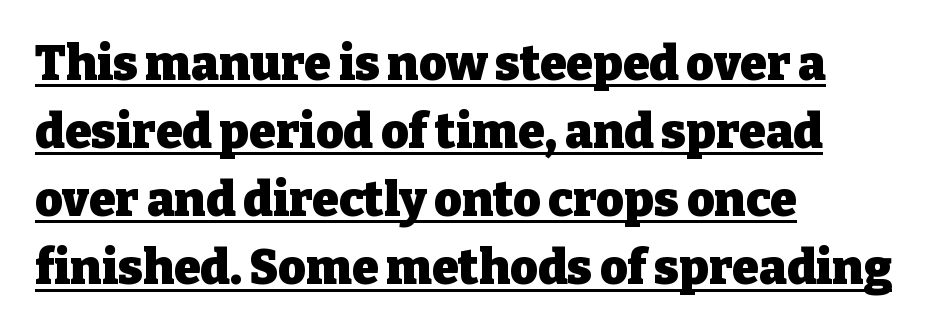
Q: Is the text bold? A: Yes.
Q: Is the text italic (slanted)? A: No, it is upright.
Q: Is the typeface a serif or a sans-serif typeface? A: Serif.
Q: Is the text underlined? A: Yes.
Q: How is the paragraph aligned? A: Left-aligned.
Q: Is the spacing between letters normal or unusually wide? A: Normal.
Q: Is the spacing between lines tight, normal or loose? A: Normal.
Q: Width (condensed, normal, or wide)? A: Normal.
Q: Stroke contrast? A: Low.
Q: x-height? A: Medium.
Q: Monospaced? A: No.
